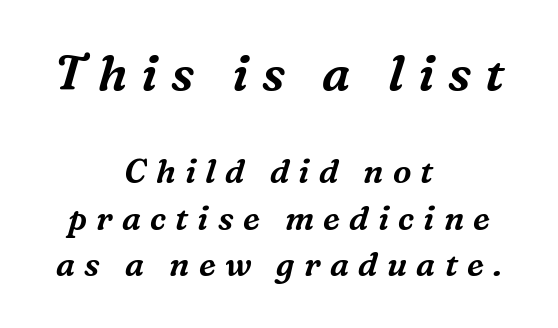
{"serif": "yes", "italic": "yes", "lean": "right", "slant_degrees": 16, "width": "normal", "stroke_contrast": "medium", "x_height": "medium", "monospaced": "no", "underline": "no", "align": "center", "line_spacing": "normal", "line_spacing_ratio": 1.41, "letter_spacing": "wide", "letter_spacing_em": 0.28, "larger_block": "first", "size_ratio": 1.48, "glyph_px": 49}
